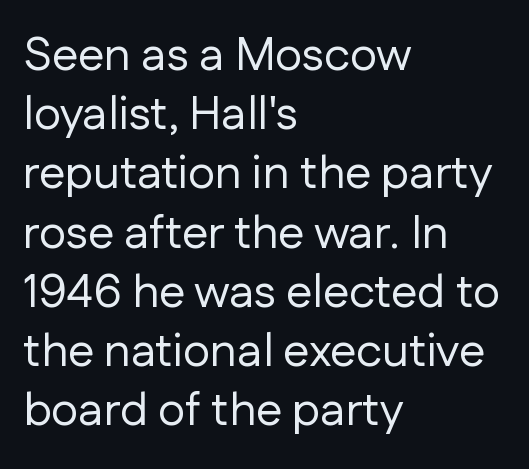
The image shows 47 px regular-weight sans-serif type, upright; set left-aligned, normal line spacing (1.26x), normal letter spacing, not underlined; low stroke contrast and a medium x-height.
